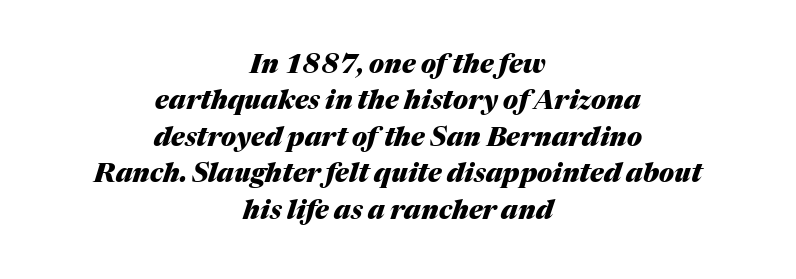
{"italic": "yes", "lean": "right", "slant_degrees": 17, "bold": "yes", "underline": "no", "align": "center", "line_spacing": "normal", "line_spacing_ratio": 1.4, "letter_spacing": "normal", "letter_spacing_em": 0.0, "glyph_px": 26}
